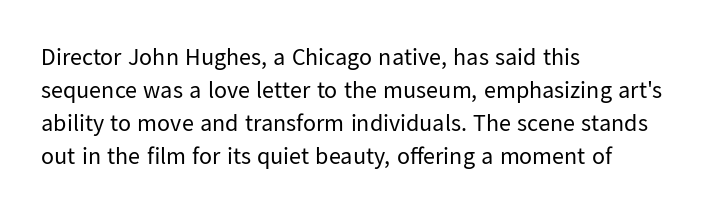
Q: Is the text bold? A: No.
Q: Is the text italic (slanted)? A: No, it is upright.
Q: Is the text underlined? A: No.
Q: How is the paragraph aligned? A: Left-aligned.
Q: Is the spacing between letters normal or unusually wide? A: Normal.
Q: Is the spacing between lines tight, normal or loose? A: Normal.
